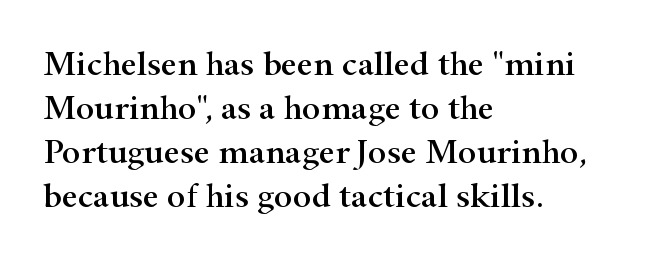
The image shows 35 px wide serif type, upright; set left-aligned, normal line spacing (1.26x), normal letter spacing, not underlined; high stroke contrast and a small x-height.
